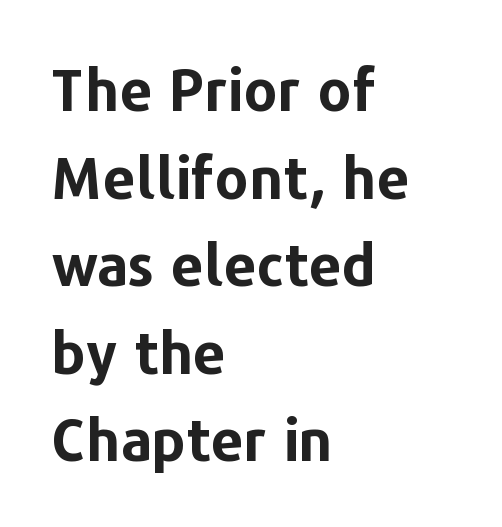
Q: Is the text bold? A: Yes.
Q: Is the text italic (slanted)? A: No, it is upright.
Q: Is the typeface a serif or a sans-serif typeface? A: Sans-serif.
Q: Is the text underlined? A: No.
Q: How is the paragraph aligned? A: Left-aligned.
Q: Is the spacing between letters normal or unusually wide? A: Normal.
Q: Is the spacing between lines tight, normal or loose? A: Normal.
Q: Width (condensed, normal, or wide)? A: Normal.
Q: Stroke contrast? A: Low.
Q: x-height? A: Medium.
Q: Monospaced? A: No.
